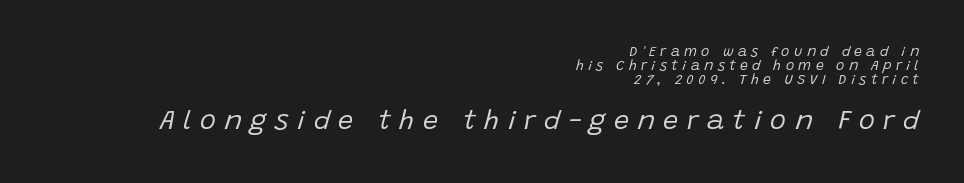
{"italic": "yes", "lean": "right", "slant_degrees": 15, "bold": "no", "underline": "no", "align": "right", "line_spacing": "tight", "line_spacing_ratio": 1.01, "letter_spacing": "wide", "letter_spacing_em": 0.31, "larger_block": "second", "size_ratio": 1.93, "glyph_px": 27}
